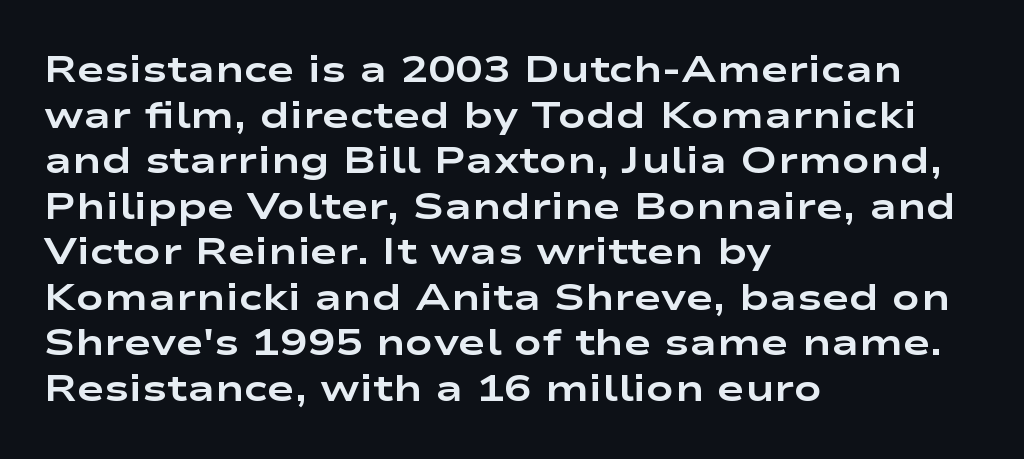
Each glyph is drawn with heavy, bold strokes. Nothing sits at the stroke ends, so this counts as sans-serif. The paragraph has a hard left edge and a soft right edge. A typesetter would call this proportional, since set widths differ per character.
